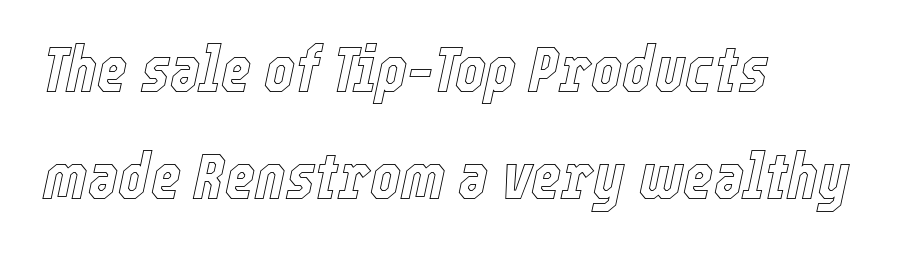
The rendering keeps characters at their native spacing. Students, observe: this is what conventionally led text looks like. Underline: absent. Character widths vary here, with narrow letters taking less room than wide ones. There's an unmistakable incline to the writing here.
